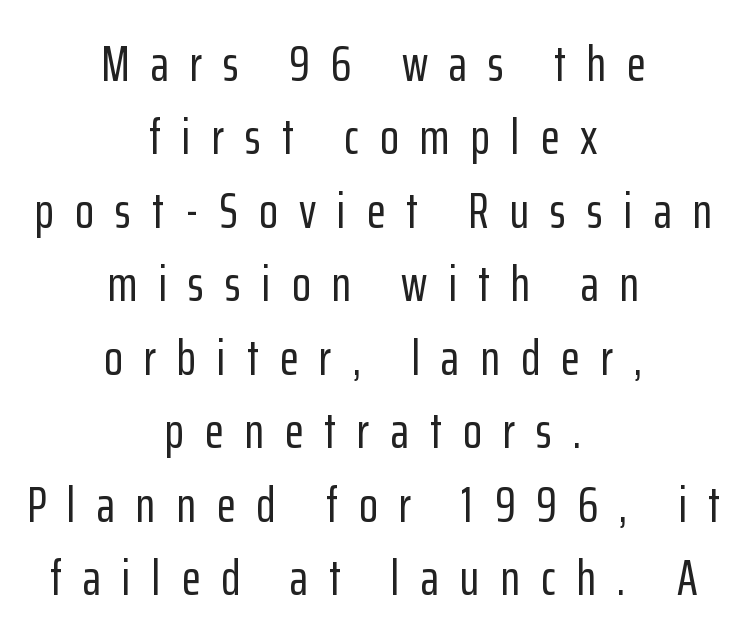
{"serif": "no", "italic": "no", "width": "condensed", "stroke_contrast": "low", "x_height": "medium", "monospaced": "no", "underline": "no", "align": "center", "line_spacing": "normal", "line_spacing_ratio": 1.5, "letter_spacing": "wide", "letter_spacing_em": 0.43, "glyph_px": 49}
